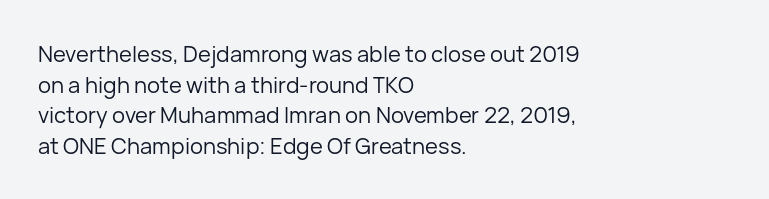
Here the glyphs are tracked normally, forming tight word shapes. This sample keeps an unexceptional amount of space between lines. Every character sits straight up, as roman type does. Each stroke keeps to a modest, everyday thickness or less. This rendering uses left alignment, leaving the right contour irregular. Descenders are the only things crossing below the line.
